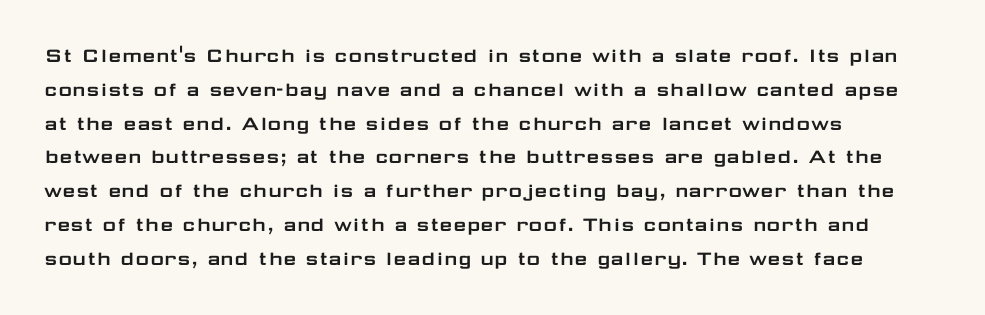
Left-aligned paragraph, ragged on the right. Compared with typical body copy, the letter spacing here is the same. A roman cut, with each character standing at attention. Baseline-to-baseline distance is the conventional proportion of letter height. The string is rendered with underlining switched off.
